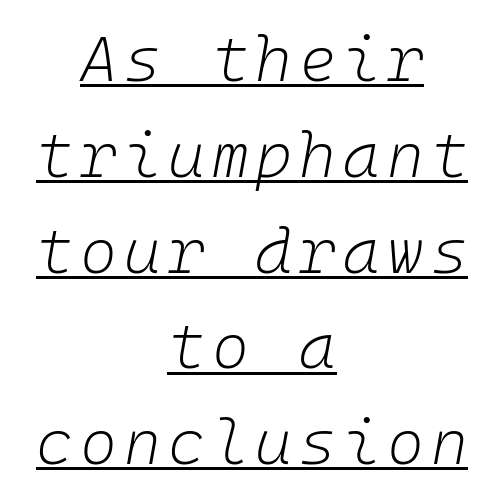
The image shows 63 px light type, italic (leaning right); set centered, normal line spacing (1.52x), underlined; low stroke contrast and a medium x-height.
